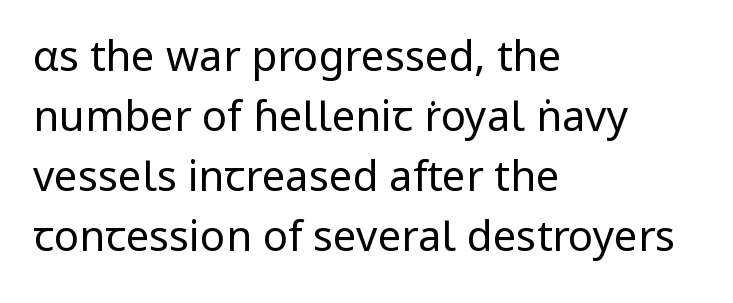
The image shows 42 px regular-weight sans-serif type, upright; set left-aligned, normal line spacing (1.43x), normal letter spacing, not underlined; low stroke contrast and a medium x-height.
